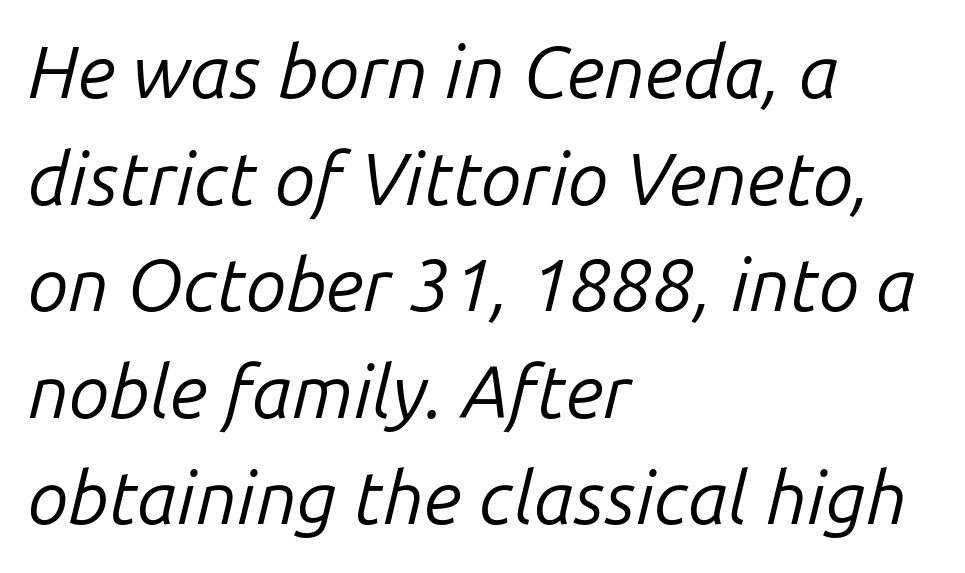
These lines are rendered in a variable-pitch font. Default kerning and tracking; the words read as compact shapes. Just letters on the line, the space beneath them empty. This rendering uses left alignment, leaving the right contour irregular. Students, observe: this is what conventionally led text looks like. A quiet, ordinary-to-light weight characterises the typeface.
